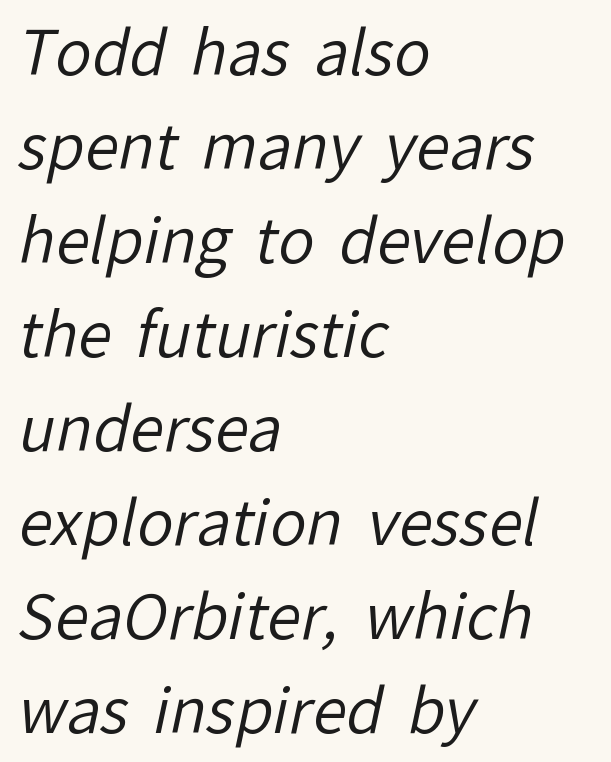
{"serif": "no", "bold": "no", "weight": "regular", "width": "normal", "stroke_contrast": "low", "x_height": "medium", "monospaced": "no", "underline": "no", "align": "left", "line_spacing": "normal", "line_spacing_ratio": 1.54, "letter_spacing": "normal", "letter_spacing_em": 0.0, "glyph_px": 61}
